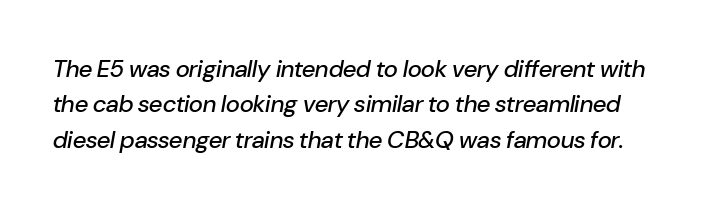
Between one letter and the next there's only the usual sliver of space. Posture: slanted. Descenders are the only things crossing below the line. Evenly set lines give the paragraph a standard silhouette.
